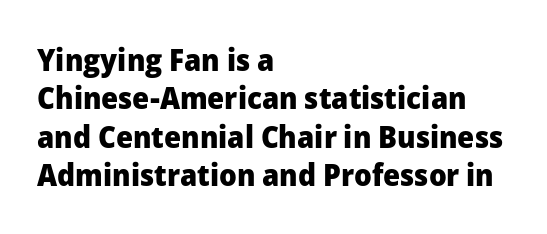
Q: Is the text bold? A: Yes.
Q: Is the text italic (slanted)? A: No, it is upright.
Q: Is the typeface a serif or a sans-serif typeface? A: Sans-serif.
Q: Is the text underlined? A: No.
Q: How is the paragraph aligned? A: Left-aligned.
Q: Is the spacing between letters normal or unusually wide? A: Normal.
Q: Width (condensed, normal, or wide)? A: Normal.
Q: Stroke contrast? A: Low.
Q: x-height? A: Medium.
Q: Monospaced? A: No.
